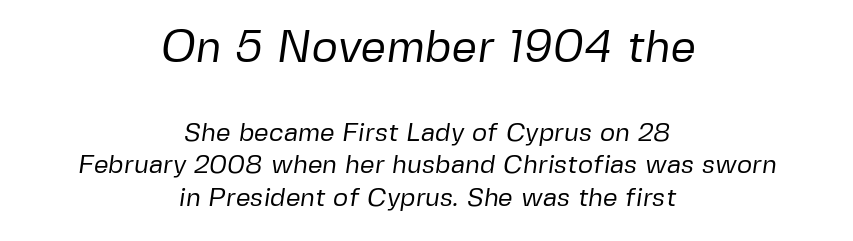
The image shows 45 px regular-weight sans-serif type; set centered, normal line spacing (1.26x), normal letter spacing, not underlined; the first (top) block is 1.73x larger; low stroke contrast and a medium x-height.
